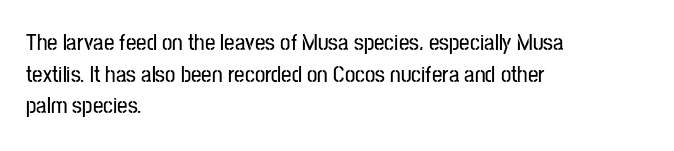
The letterforms sit shoulder to shoulder at normal distance. The paragraph has a hard left edge and a soft right edge. A clean baseline with only descenders dipping below it. No italicization has been applied; the sample stays upright.
